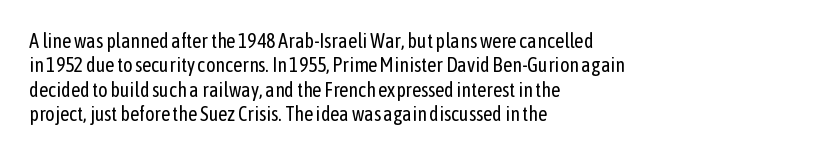
These lines keep a tight, regular rhythm from letter to letter. In CSS terms this would be text-align: left. Weight: in the light-to-regular range. This is roman type, the default non-slanted kind. Decoration check: the copy has no underline.
